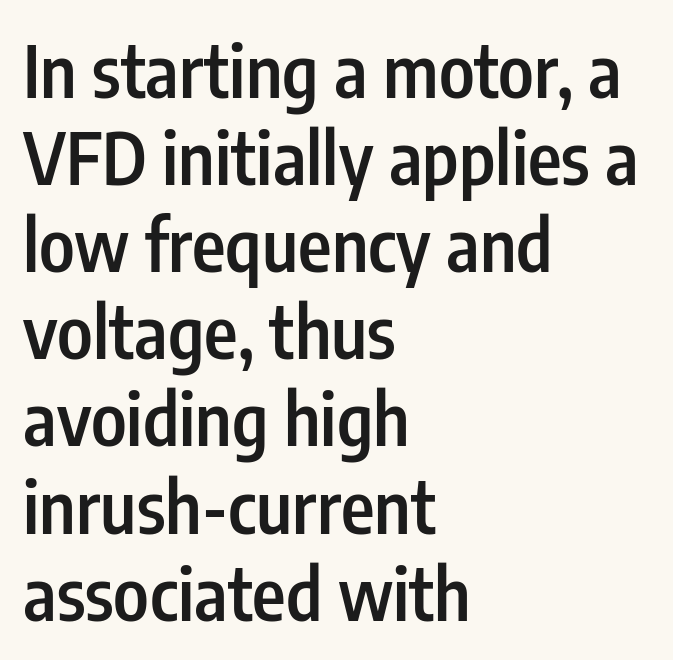
{"serif": "no", "italic": "no", "bold": "semi", "weight": "semibold", "width": "condensed", "stroke_contrast": "low", "x_height": "medium", "monospaced": "no", "underline": "no", "align": "left", "line_spacing_ratio": 1.21, "letter_spacing": "normal", "letter_spacing_em": 0.0, "glyph_px": 72}
